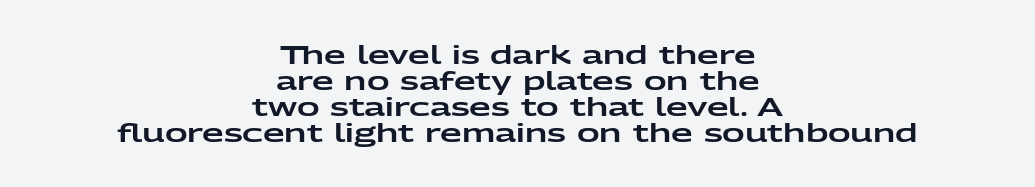
{"italic": "no", "underline": "no", "align": "center", "line_spacing": "tight", "line_spacing_ratio": 1.04, "letter_spacing": "normal", "letter_spacing_em": 0.0, "glyph_px": 25}
